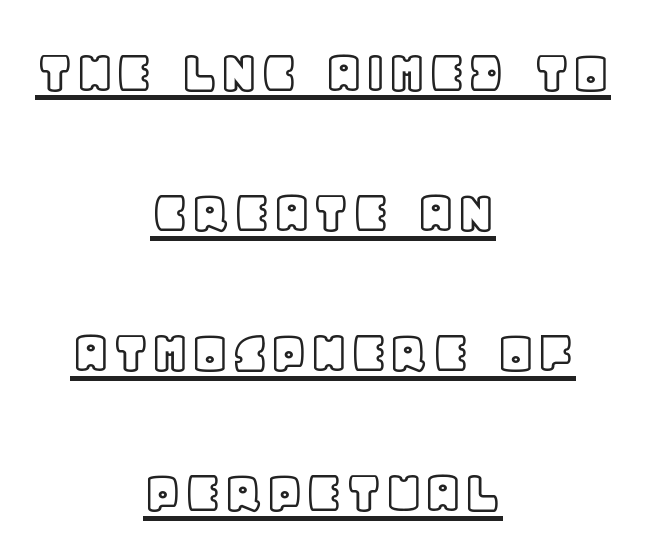
Q: Is the text italic (slanted)? A: No, it is upright.
Q: Is the text underlined? A: Yes.
Q: How is the paragraph aligned? A: Centered.
Q: Is the spacing between letters normal or unusually wide? A: Normal.
Q: Is the spacing between lines tight, normal or loose? A: Loose.
Q: Width (condensed, normal, or wide)? A: Normal.
Q: x-height? A: Large.
Q: Monospaced? A: No.
